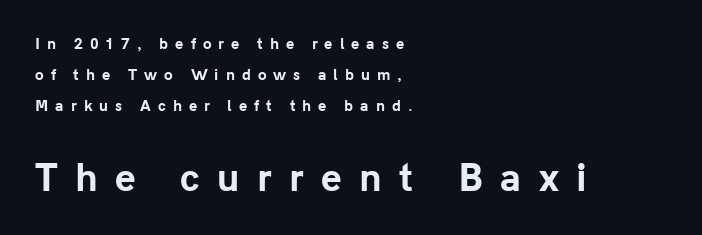
Q: Is the text bold? A: Yes.
Q: Is the text italic (slanted)? A: No, it is upright.
Q: Is the typeface a serif or a sans-serif typeface? A: Sans-serif.
Q: Is the text underlined? A: No.
Q: How is the paragraph aligned? A: Left-aligned.
Q: Is the spacing between letters normal or unusually wide? A: Unusually wide.
Q: Is the spacing between lines tight, normal or loose? A: Loose.
Q: Which block of text is set in a larger size, the first (top) or the second (bottom)? A: The second (bottom) one.
Q: Width (condensed, normal, or wide)? A: Normal.
Q: Stroke contrast? A: Low.
Q: x-height? A: Medium.
Q: Monospaced? A: No.
